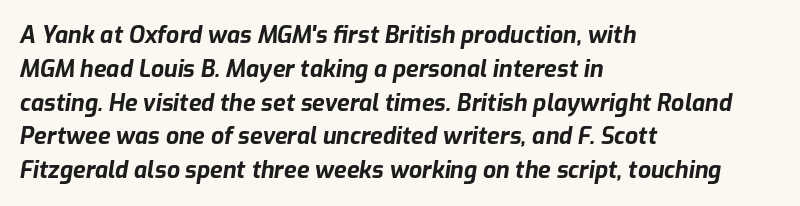
The image shows 23 px bold type, italic (leaning right); set left-aligned, normal line spacing (1.47x), normal letter spacing, not underlined.
